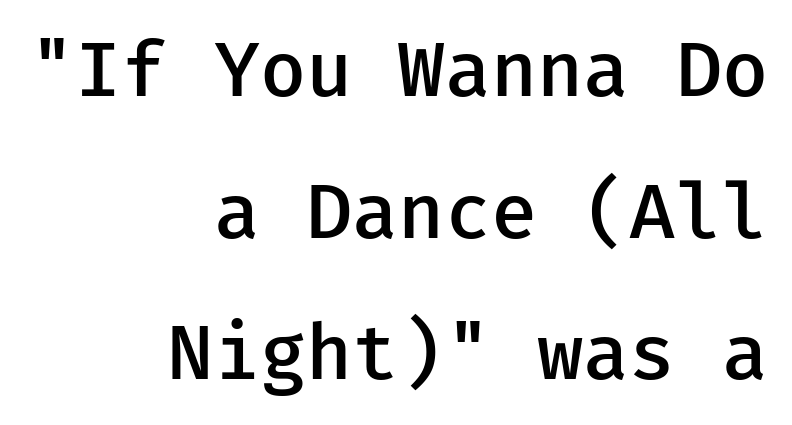
Q: Is the text bold? A: Semi-bold.
Q: Is the text italic (slanted)? A: No, it is upright.
Q: Is the typeface a serif or a sans-serif typeface? A: Sans-serif.
Q: Is the text underlined? A: No.
Q: How is the paragraph aligned? A: Right-aligned.
Q: Is the spacing between letters normal or unusually wide? A: Normal.
Q: Width (condensed, normal, or wide)? A: Normal.
Q: Stroke contrast? A: Low.
Q: x-height? A: Medium.
